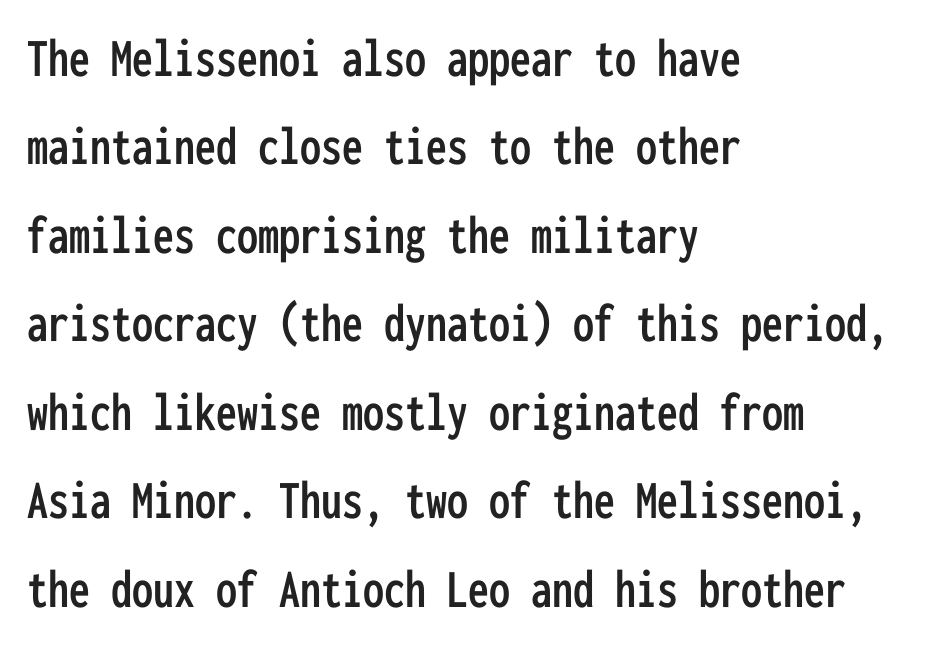
Underlining? Definitely not there. Regular leading. Is this a sans? Yes — the strokes have no serifs. What stands out about the letter spacing? Nothing — it is the standard amount.
